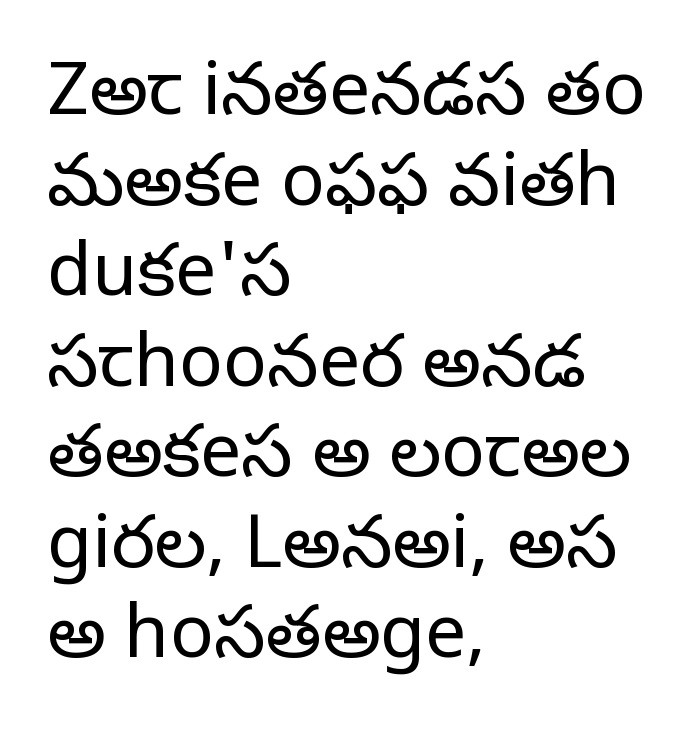
Q: Is the text bold? A: No.
Q: Is the text italic (slanted)? A: No, it is upright.
Q: Is the typeface a serif or a sans-serif typeface? A: Serif.
Q: Is the text underlined? A: No.
Q: How is the paragraph aligned? A: Left-aligned.
Q: Is the spacing between letters normal or unusually wide? A: Normal.
Q: Width (condensed, normal, or wide)? A: Normal.
Q: Stroke contrast? A: Low.
Q: x-height? A: Large.
Q: Monospaced? A: No.
